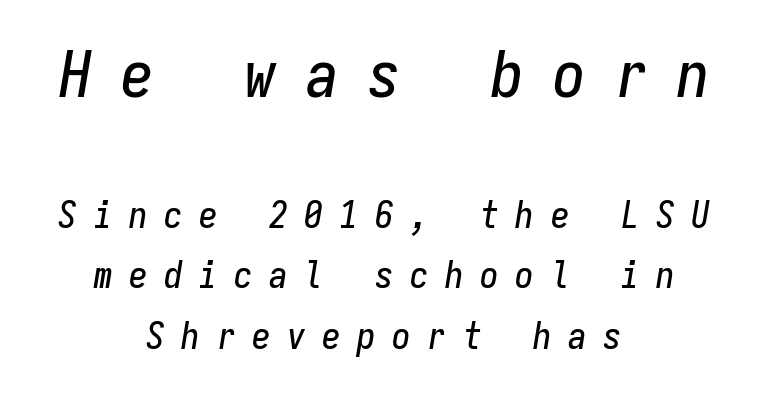
The image shows 65 px condensed type, italic (leaning right), monospaced; set centered, normal line spacing (1.63x), unusually wide letter spacing (+0.45 em), not underlined; the first (top) block is 1.76x larger; low stroke contrast and a medium x-height.
